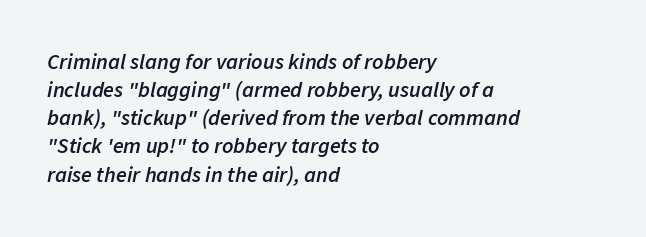
{"italic": "yes", "lean": "right", "slant_degrees": 11, "bold": "semi", "underline": "no", "align": "left", "line_spacing": "normal", "line_spacing_ratio": 1.28, "letter_spacing": "normal", "letter_spacing_em": 0.0, "glyph_px": 22}
